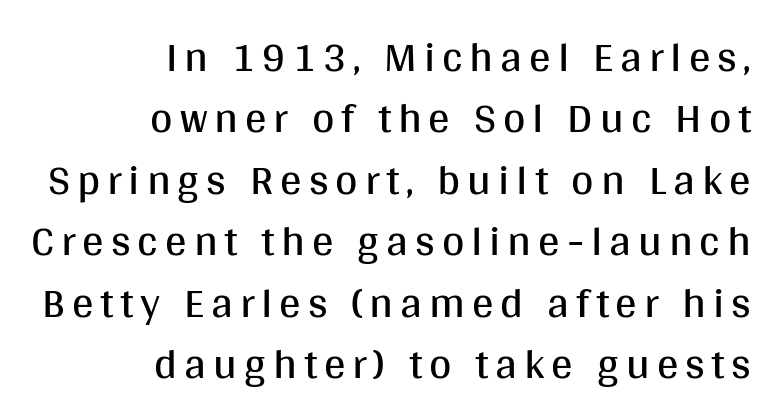
{"serif": "no", "italic": "no", "bold": "no", "weight": "regular", "width": "normal", "stroke_contrast": "medium", "x_height": "large", "monospaced": "no", "underline": "no", "align": "right", "line_spacing": "normal", "line_spacing_ratio": 1.43, "glyph_px": 43}
